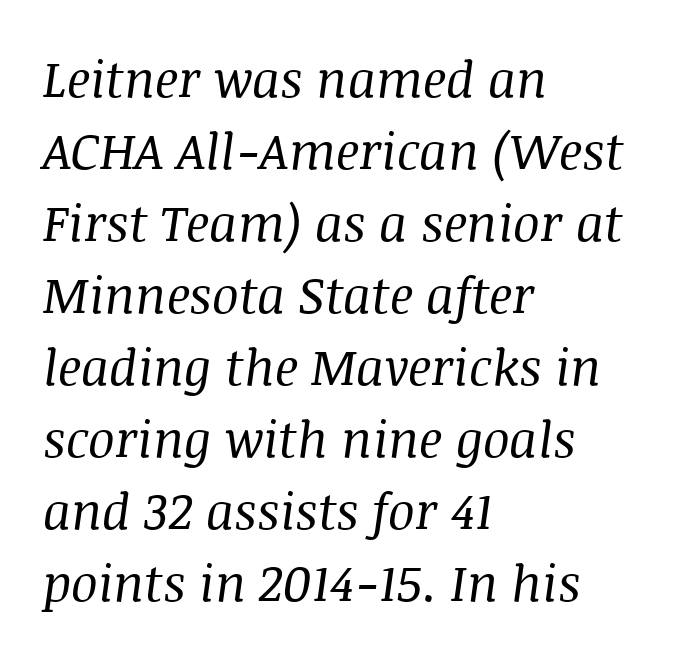
The image shows 50 px regular-weight serif type, italic (leaning right); set left-aligned, normal line spacing (1.44x), normal letter spacing, not underlined; medium stroke contrast and a large x-height.
